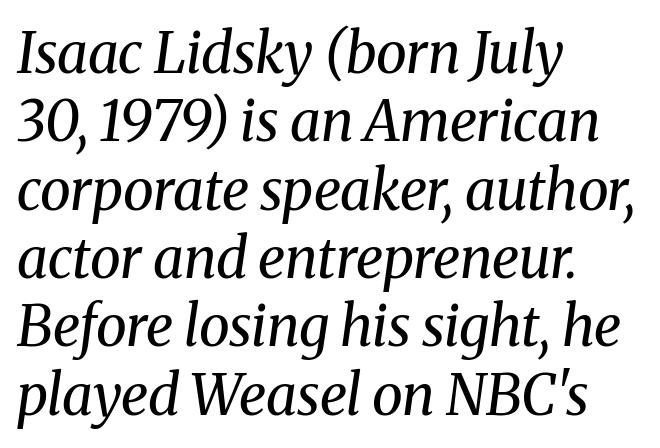
The image shows 56 px regular-weight serif type, italic (leaning right); set left-aligned, line spacing 1.22x, normal letter spacing, not underlined; medium stroke contrast and a medium x-height.
